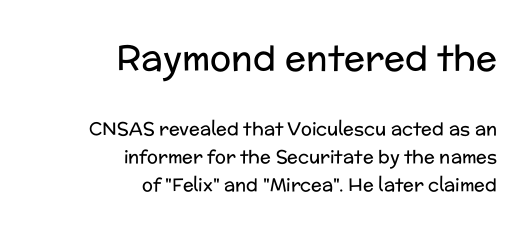
Q: Is the text bold? A: No.
Q: Is the text italic (slanted)? A: No, it is upright.
Q: Is the typeface a serif or a sans-serif typeface? A: Sans-serif.
Q: Is the text underlined? A: No.
Q: How is the paragraph aligned? A: Right-aligned.
Q: Is the spacing between letters normal or unusually wide? A: Normal.
Q: Is the spacing between lines tight, normal or loose? A: Normal.
Q: Which block of text is set in a larger size, the first (top) or the second (bottom)? A: The first (top) one.
Q: Width (condensed, normal, or wide)? A: Normal.
Q: Stroke contrast? A: Low.
Q: x-height? A: Medium.
Q: Monospaced? A: No.
